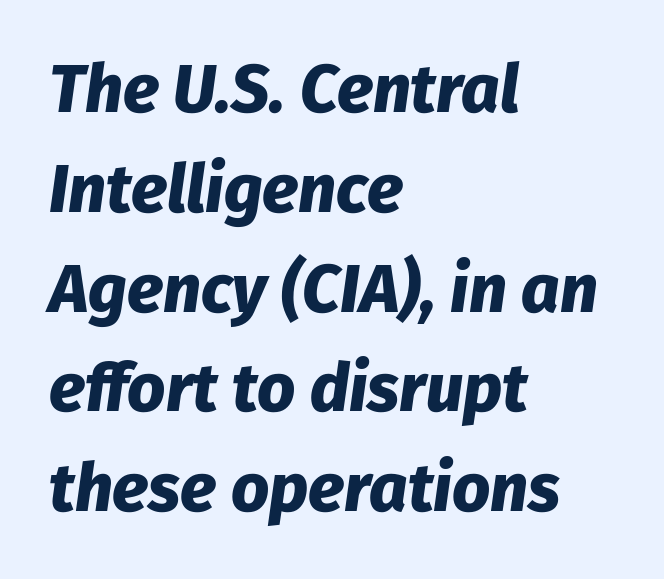
The image shows 67 px heavy type, italic (leaning right); set left-aligned, normal line spacing (1.49x), normal letter spacing, not underlined; low stroke contrast and a medium x-height.
